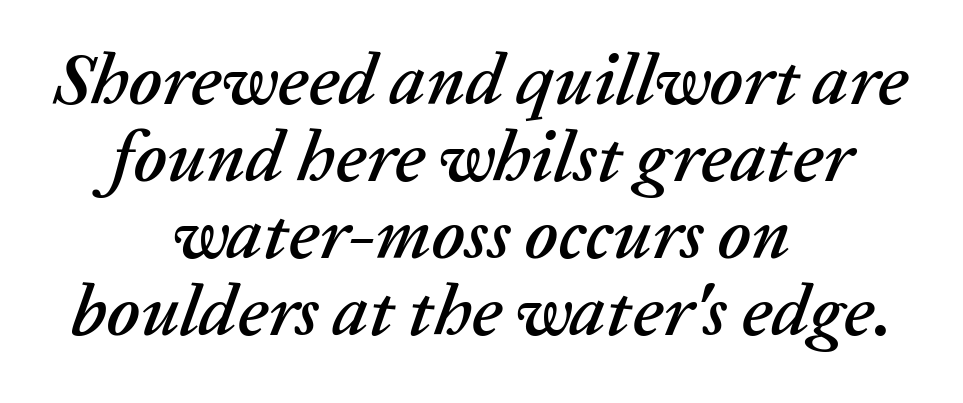
{"italic": "yes", "lean": "right", "slant_degrees": 20, "width": "normal", "stroke_contrast": "low", "x_height": "medium", "monospaced": "no", "underline": "no", "align": "center", "line_spacing": "tight", "line_spacing_ratio": 1.07, "letter_spacing": "normal", "letter_spacing_em": 0.0, "glyph_px": 72}
